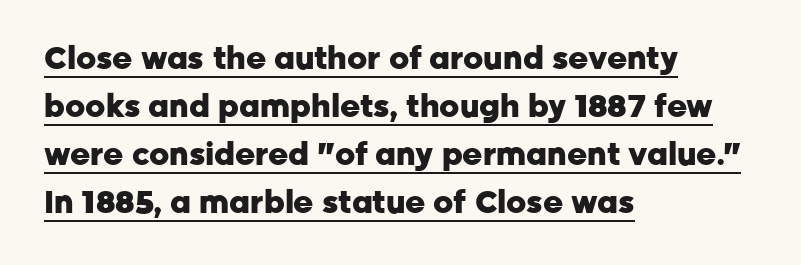
Q: Is the text bold? A: Yes.
Q: Is the text italic (slanted)? A: No, it is upright.
Q: Is the typeface a serif or a sans-serif typeface? A: Sans-serif.
Q: Is the text underlined? A: Yes.
Q: How is the paragraph aligned? A: Left-aligned.
Q: Is the spacing between letters normal or unusually wide? A: Normal.
Q: Is the spacing between lines tight, normal or loose? A: Normal.
Q: Width (condensed, normal, or wide)? A: Normal.
Q: Stroke contrast? A: Low.
Q: x-height? A: Medium.
Q: Monospaced? A: No.
